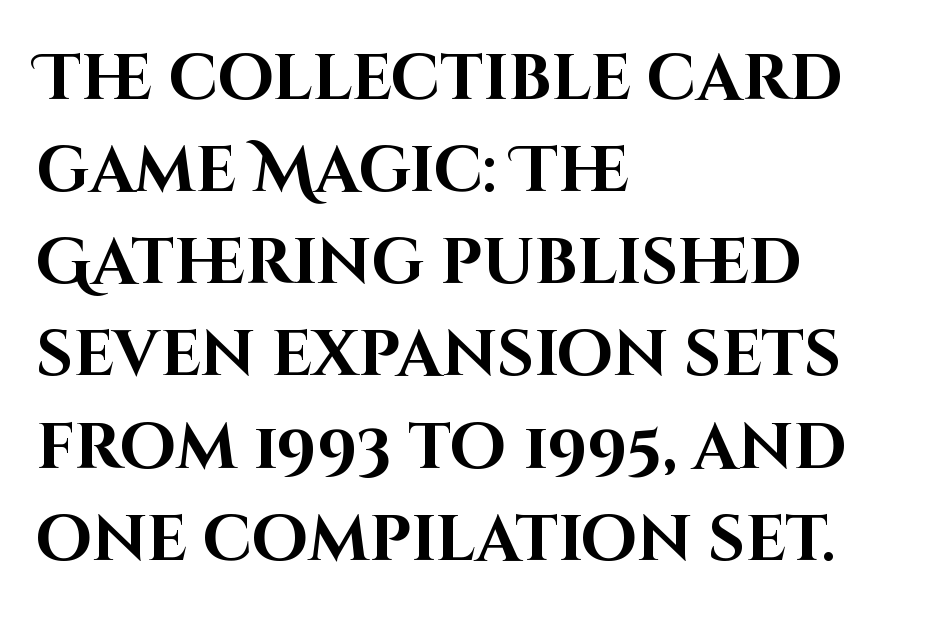
{"serif": "no", "italic": "no", "bold": "yes", "weight": "bold", "width": "normal", "stroke_contrast": "high", "x_height": "large", "monospaced": "no", "underline": "no", "align": "left", "line_spacing": "normal", "line_spacing_ratio": 1.44, "letter_spacing": "normal", "letter_spacing_em": 0.0, "glyph_px": 64}
